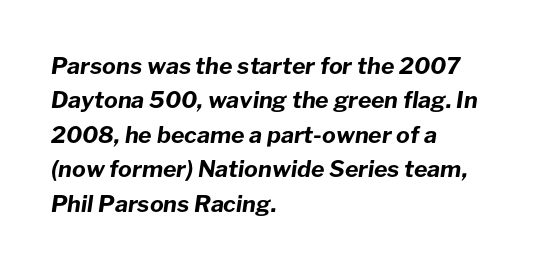
Q: Is the text bold? A: Yes.
Q: Is the text italic (slanted)? A: Yes, it leans right by about 8 degrees.
Q: Is the text underlined? A: No.
Q: How is the paragraph aligned? A: Left-aligned.
Q: Is the spacing between letters normal or unusually wide? A: Normal.
Q: Is the spacing between lines tight, normal or loose? A: Normal.
